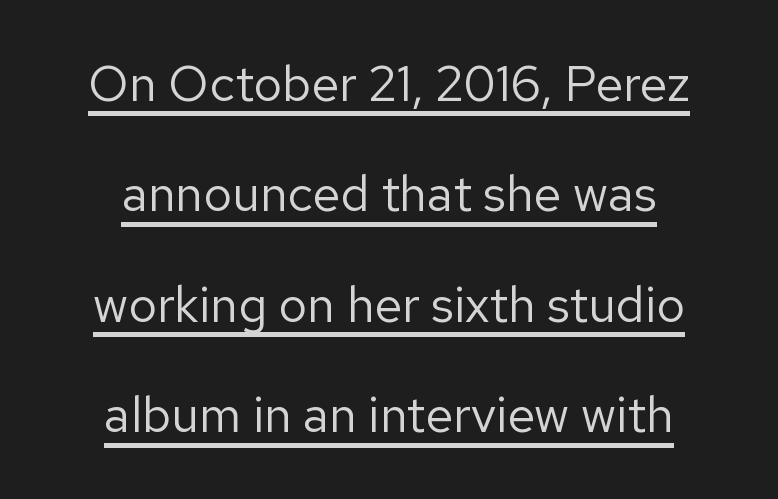
A rule runs beneath these lines of type. Upright lettering throughout. Is the stroke heavy? The answer is a plain regular-or-lighter. The type is set solid horizontally, with unmodified tracking. Note: no serifs on the glyphs. Casual observation: everything's sitting right in the middle.
